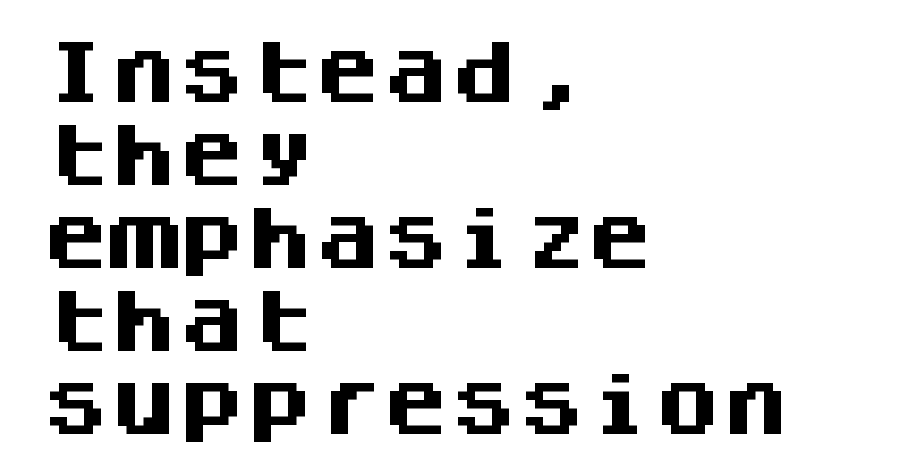
Q: Is the text bold? A: Yes.
Q: Is the text italic (slanted)? A: No, it is upright.
Q: Is the typeface a serif or a sans-serif typeface? A: Sans-serif.
Q: Is the text underlined? A: No.
Q: How is the paragraph aligned? A: Left-aligned.
Q: Is the spacing between letters normal or unusually wide? A: Normal.
Q: Width (condensed, normal, or wide)? A: Normal.
Q: Stroke contrast? A: Medium.
Q: x-height? A: Large.
Q: Monospaced? A: Yes.
